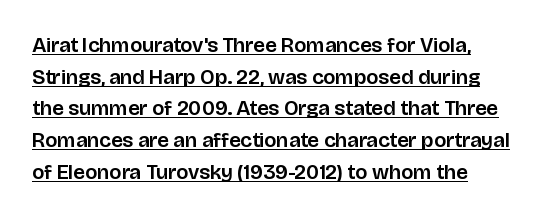
The image shows 21 px text type, upright; set normal line spacing (1.51x), normal letter spacing, underlined.
